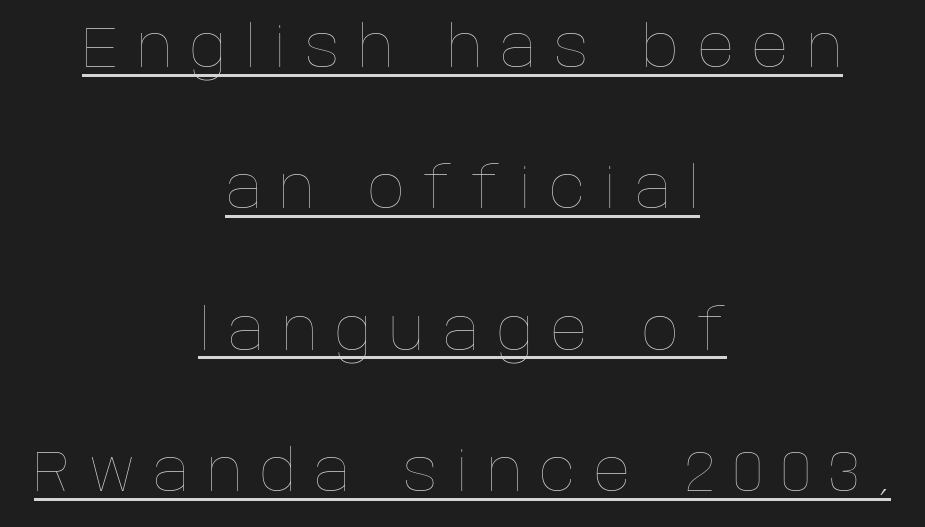
{"italic": "no", "bold": "no", "weight": "thin", "width": "normal", "stroke_contrast": "low", "x_height": "large", "monospaced": "no", "underline": "yes", "align": "center", "line_spacing": "loose", "line_spacing_ratio": 2.48, "letter_spacing": "wide", "letter_spacing_em": 0.32, "glyph_px": 57}
